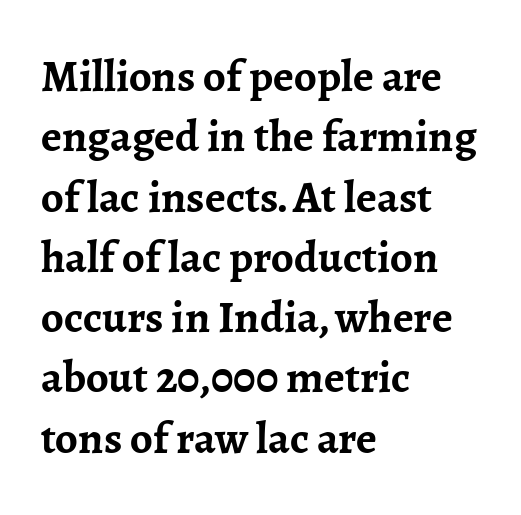
The designer went with a serif here, giving each stem small feet. All the whitespace from short lines collects on the right. On the weight axis this lands at bold, roughly 700. A typesetter would call this leading conventional body-copy spacing.
